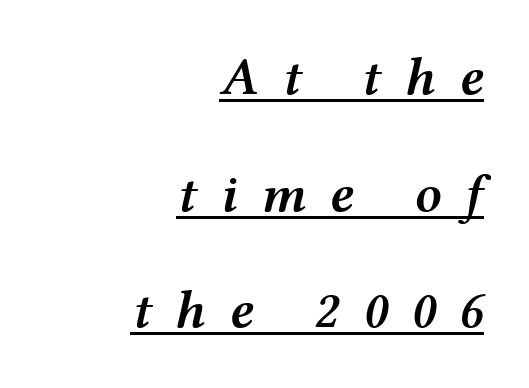
{"italic": "yes", "lean": "right", "slant_degrees": 12, "bold": "semi", "weight": "semibold", "width": "wide", "stroke_contrast": "medium", "x_height": "medium", "monospaced": "no", "underline": "yes", "align": "right", "line_spacing": "loose", "line_spacing_ratio": 2.2, "letter_spacing": "wide", "letter_spacing_em": 0.44, "glyph_px": 53}
